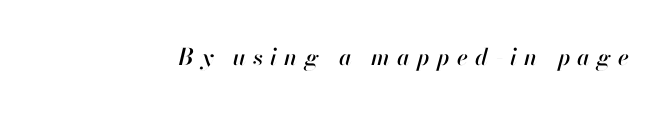
{"italic": "yes", "lean": "right", "slant_degrees": 13, "underline": "no", "letter_spacing": "wide", "letter_spacing_em": 0.31, "glyph_px": 23}
